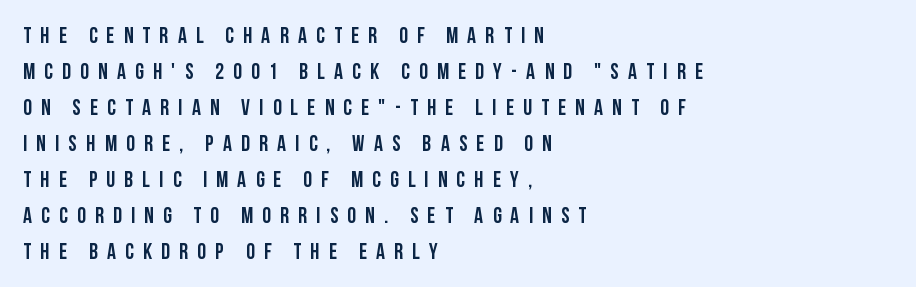
Q: Is the text italic (slanted)? A: No, it is upright.
Q: Is the text underlined? A: No.
Q: How is the paragraph aligned? A: Left-aligned.
Q: Is the spacing between letters normal or unusually wide? A: Unusually wide.
Q: Is the spacing between lines tight, normal or loose? A: Normal.
